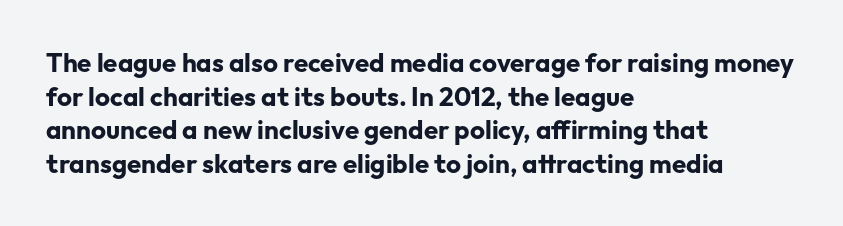
Q: Is the text bold? A: Yes.
Q: Is the text italic (slanted)? A: No, it is upright.
Q: Is the text underlined? A: No.
Q: How is the paragraph aligned? A: Left-aligned.
Q: Is the spacing between letters normal or unusually wide? A: Normal.
Q: Is the spacing between lines tight, normal or loose? A: Normal.
